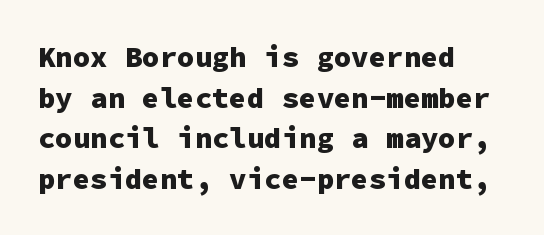
The image shows 29 px heavy sans-serif type, upright, monospaced; set left-aligned, normal line spacing (1.4x), normal letter spacing, not underlined; low stroke contrast and a medium x-height.
